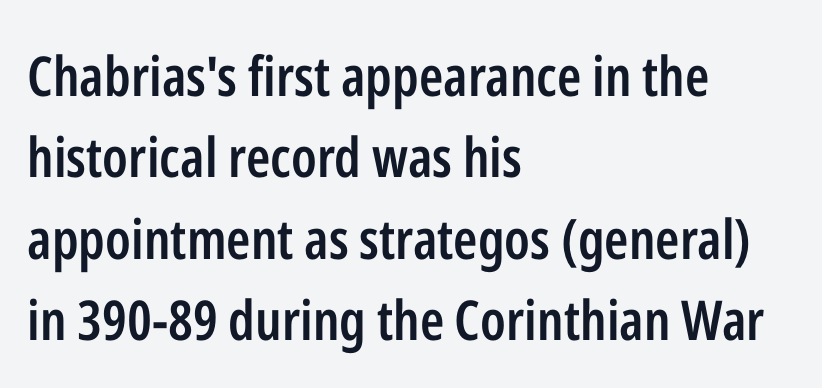
The image shows 55 px semibold, condensed sans-serif type, upright; set left-aligned, normal line spacing (1.48x), normal letter spacing, not underlined; low stroke contrast and a medium x-height.
